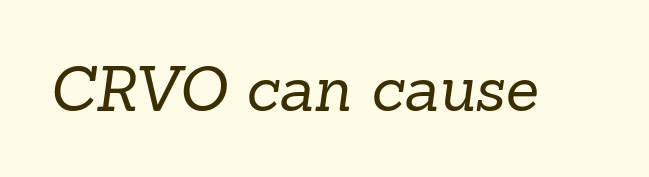
The image shows 61 px regular-weight serif type; set normal letter spacing, not underlined; low stroke contrast and a medium x-height.
